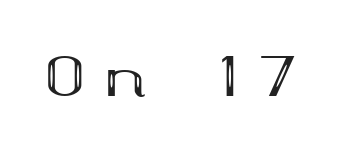
The image shows 53 px bold, wide serif type, upright; set unusually wide letter spacing (+0.39 em), not underlined; medium stroke contrast and a medium x-height.
